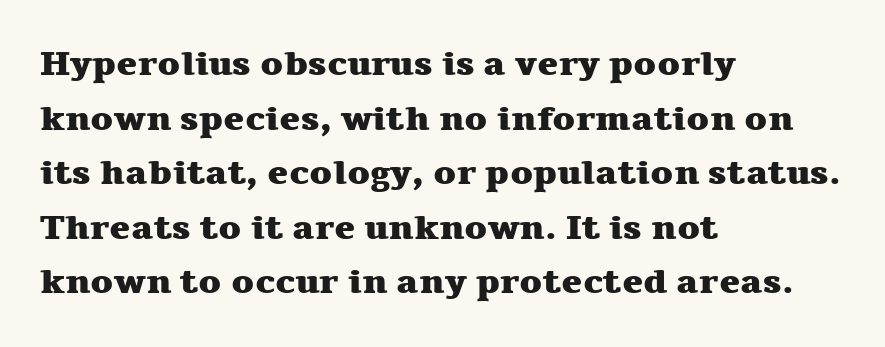
The rendering keeps characters at their native spacing. Compared with a centered layout, this one pins lines to the left instead. The strokes are fattened all the way to bold. Do the characters align in a grid? No, the font is proportional. These lines are composed in type with serifs.
